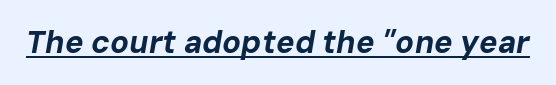
Q: Is the text bold? A: Yes.
Q: Is the text italic (slanted)? A: Yes, it leans right by about 10 degrees.
Q: Is the text underlined? A: Yes.
Q: Is the spacing between letters normal or unusually wide? A: Normal.
Q: Width (condensed, normal, or wide)? A: Normal.
Q: Stroke contrast? A: Low.
Q: x-height? A: Medium.
Q: Monospaced? A: No.
